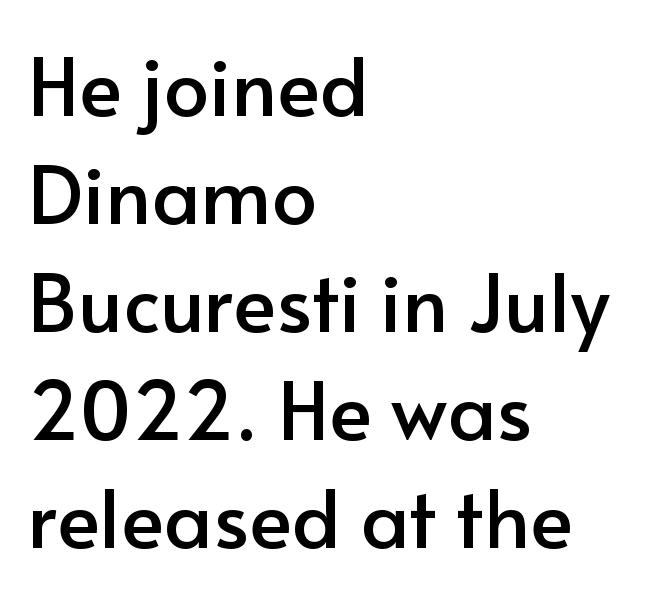
The image shows 80 px sans-serif type, upright; set left-aligned, normal line spacing (1.35x), normal letter spacing, not underlined; low stroke contrast and a small x-height.
